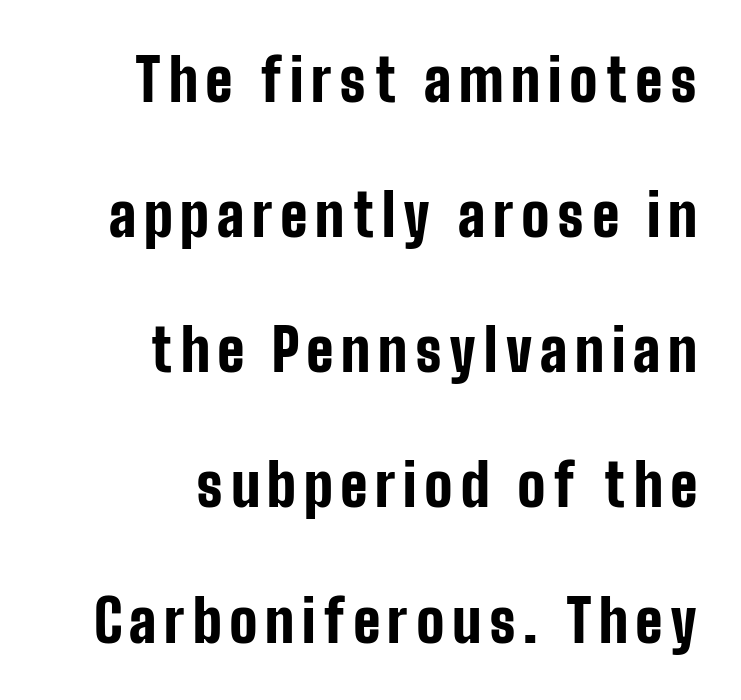
The image shows 58 px bold, condensed sans-serif type, upright; set right-aligned, loose line spacing (2.33x), not underlined; low stroke contrast and a medium x-height.
